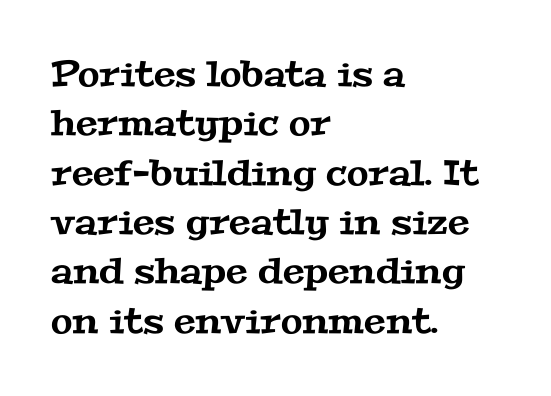
The image shows 35 px wide serif type; set left-aligned, normal line spacing (1.41x), normal letter spacing, not underlined; medium stroke contrast and a medium x-height.
